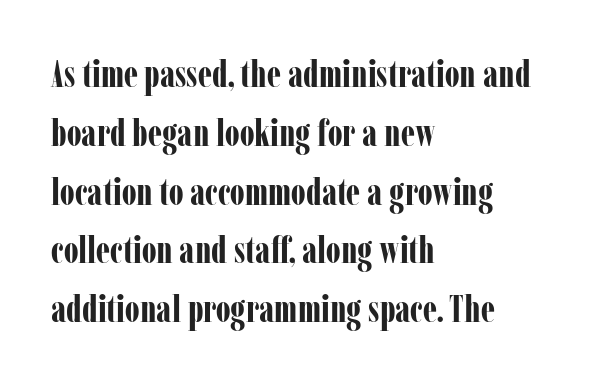
Q: Is the text bold? A: Yes.
Q: Is the text italic (slanted)? A: No, it is upright.
Q: Is the typeface a serif or a sans-serif typeface? A: Serif.
Q: Is the text underlined? A: No.
Q: How is the paragraph aligned? A: Left-aligned.
Q: Is the spacing between letters normal or unusually wide? A: Normal.
Q: Is the spacing between lines tight, normal or loose? A: Normal.
Q: Width (condensed, normal, or wide)? A: Condensed.
Q: Stroke contrast? A: Low.
Q: x-height? A: Medium.
Q: Monospaced? A: No.
